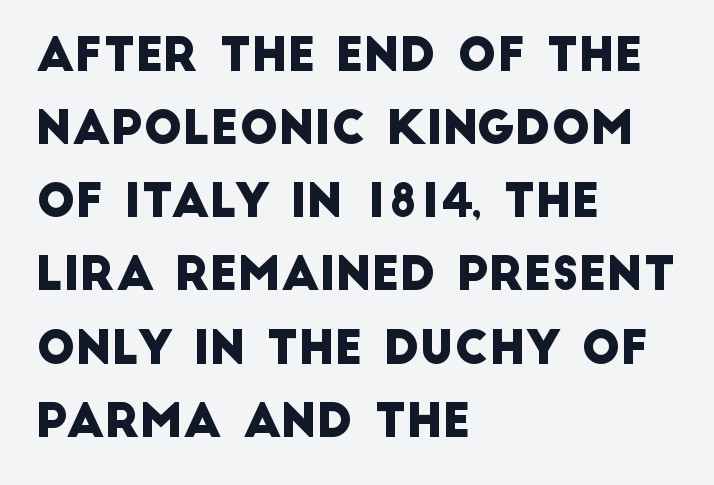
Q: Is the typeface a serif or a sans-serif typeface? A: Sans-serif.
Q: Is the text underlined? A: No.
Q: How is the paragraph aligned? A: Left-aligned.
Q: Is the spacing between letters normal or unusually wide? A: Normal.
Q: Is the spacing between lines tight, normal or loose? A: Normal.
Q: Width (condensed, normal, or wide)? A: Normal.
Q: Stroke contrast? A: Low.
Q: x-height? A: Large.
Q: Monospaced? A: No.
